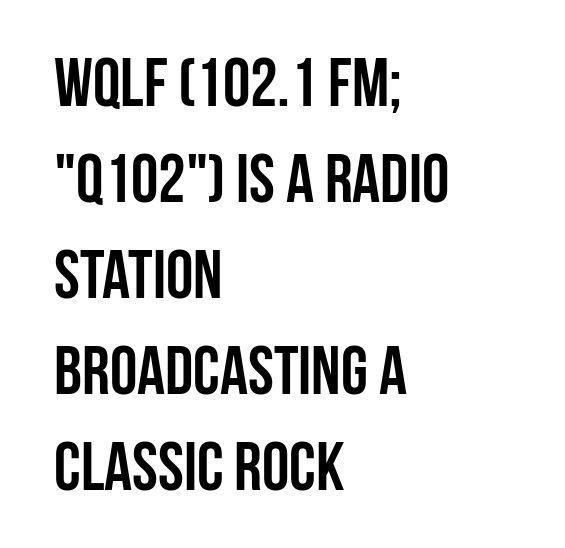
{"serif": "no", "italic": "no", "bold": "yes", "weight": "semibold", "width": "condensed", "stroke_contrast": "low", "x_height": "large", "monospaced": "no", "underline": "no", "align": "left", "line_spacing": "normal", "line_spacing_ratio": 1.39, "letter_spacing": "normal", "letter_spacing_em": 0.0, "glyph_px": 69}
